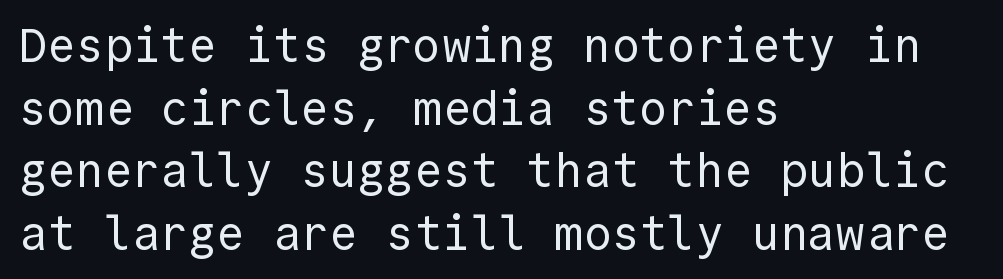
Q: Is the text bold? A: No.
Q: Is the text italic (slanted)? A: No, it is upright.
Q: Is the typeface a serif or a sans-serif typeface? A: Sans-serif.
Q: Is the text underlined? A: No.
Q: How is the paragraph aligned? A: Left-aligned.
Q: Is the spacing between letters normal or unusually wide? A: Normal.
Q: Is the spacing between lines tight, normal or loose? A: Normal.
Q: Width (condensed, normal, or wide)? A: Normal.
Q: x-height? A: Medium.
Q: Monospaced? A: Yes.
